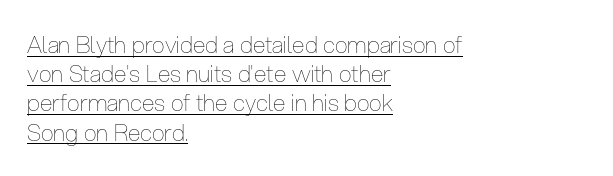
Q: Is the text bold? A: No.
Q: Is the text italic (slanted)? A: No, it is upright.
Q: Is the text underlined? A: Yes.
Q: How is the paragraph aligned? A: Left-aligned.
Q: Is the spacing between letters normal or unusually wide? A: Normal.
Q: Is the spacing between lines tight, normal or loose? A: Normal.
